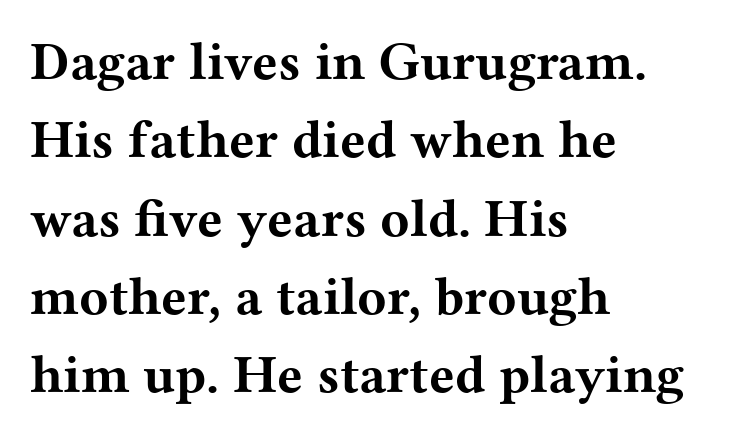
{"serif": "yes", "italic": "no", "bold": "yes", "weight": "bold", "width": "wide", "stroke_contrast": "medium", "x_height": "medium", "monospaced": "no", "underline": "no", "align": "left", "line_spacing": "normal", "line_spacing_ratio": 1.45, "letter_spacing": "normal", "letter_spacing_em": 0.0, "glyph_px": 54}
